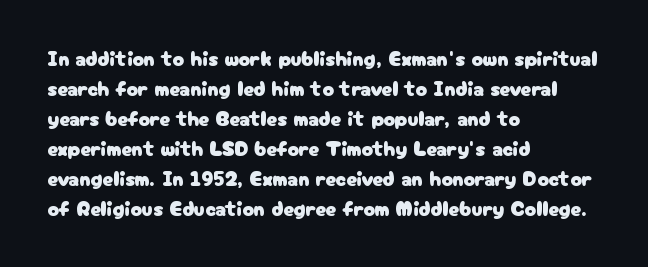
The gaps between neighbouring characters are ordinary and unremarkable. This rendering uses left alignment, leaving the right contour irregular. Horizontal bands of white between lines are of average thickness. The strip under each line holds only bare page. It's the straight-up-and-down kind of type.
